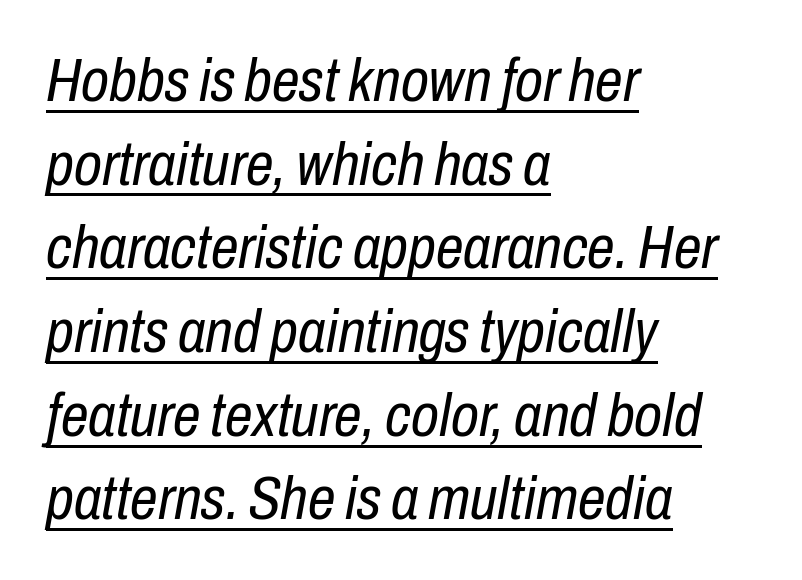
Summary of vertical rhythm: regular, with standard interline spacing. Between one letter and the next there's only the usual sliver of space. Do the characters align in a grid? No, the font is proportional. Notice how the stems are inclined rather than vertical — that's the hallmark of italics.
